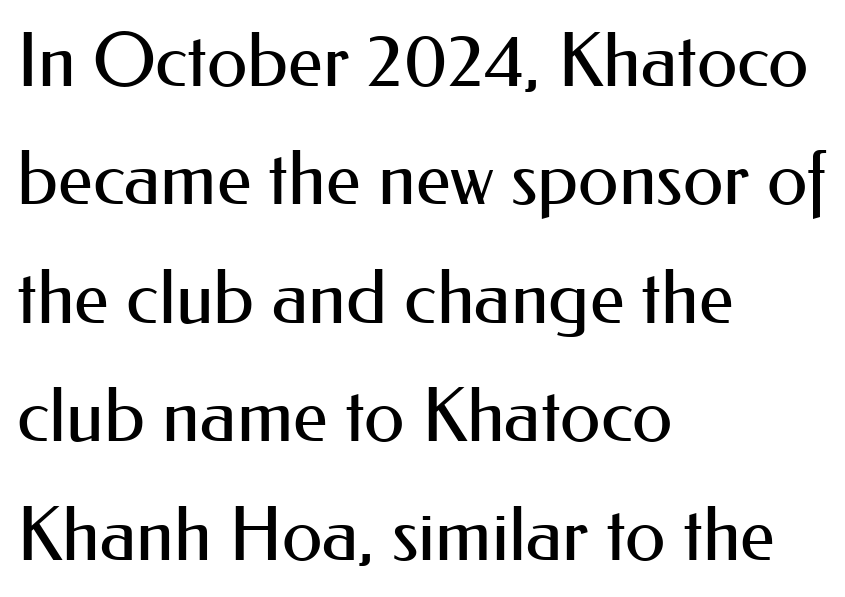
Q: Is the text bold? A: No.
Q: Is the text italic (slanted)? A: No, it is upright.
Q: Is the typeface a serif or a sans-serif typeface? A: Sans-serif.
Q: Is the text underlined? A: No.
Q: How is the paragraph aligned? A: Left-aligned.
Q: Is the spacing between letters normal or unusually wide? A: Normal.
Q: Is the spacing between lines tight, normal or loose? A: Normal.
Q: Width (condensed, normal, or wide)? A: Normal.
Q: Stroke contrast? A: Medium.
Q: x-height? A: Small.
Q: Monospaced? A: No.
